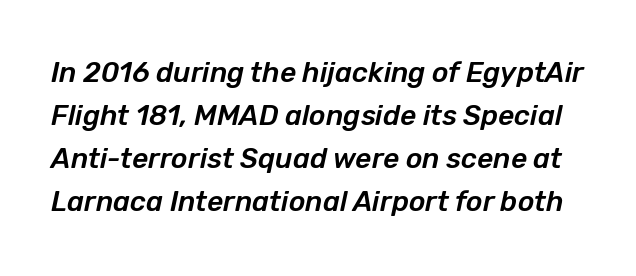
Successive baselines arrive at the customary interval. The space directly below the letters is spotless. Spacing between characters is what you'd get straight out of the box. Looks like regular typesetting: each glyph gets only the width it needs. The whole block is typeset with a tilt.
